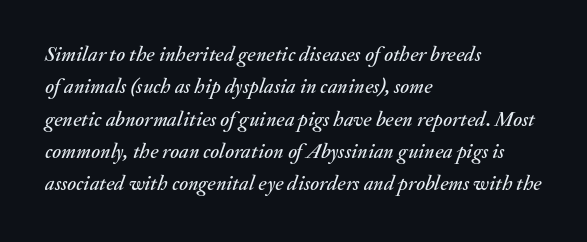
{"italic": "yes", "lean": "right", "slant_degrees": 20, "underline": "no", "align": "left", "line_spacing": "normal", "line_spacing_ratio": 1.54, "letter_spacing": "normal", "letter_spacing_em": 0.0, "glyph_px": 21}
